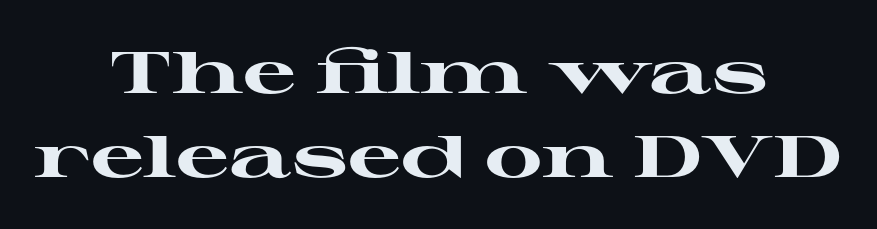
{"serif": "yes", "italic": "no", "bold": "yes", "weight": "heavy", "width": "wide", "stroke_contrast": "high", "x_height": "medium", "monospaced": "no", "underline": "no", "align": "center", "line_spacing": "normal", "line_spacing_ratio": 1.42, "letter_spacing": "normal", "letter_spacing_em": 0.0, "glyph_px": 59}
